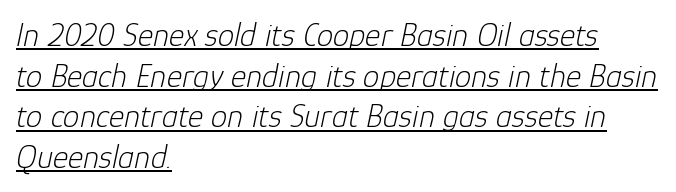
The passage shown has conventional tracking throughout. The ragged edge is on the right, which tells us the setting is flush left. A baseline rule has been typeset under these characters. Unbolded letterforms with no extra heft. A typesetter would call this proportional, since set widths differ per character. The passage shown leans; its letterforms are oblique.
